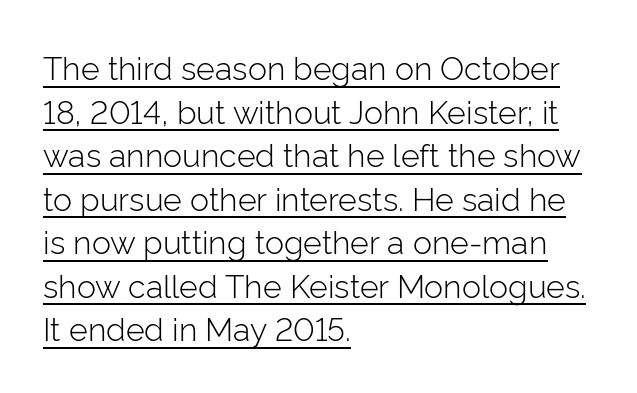
{"serif": "no", "italic": "no", "bold": "no", "weight": "light", "width": "normal", "stroke_contrast": "low", "x_height": "medium", "monospaced": "no", "underline": "yes", "align": "left", "line_spacing": "normal", "line_spacing_ratio": 1.36, "letter_spacing": "normal", "letter_spacing_em": 0.0, "glyph_px": 32}
